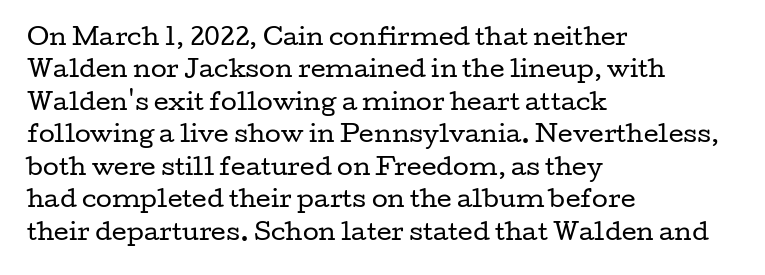
{"italic": "no", "bold": "no", "underline": "no", "align": "left", "line_spacing": "normal", "line_spacing_ratio": 1.41, "letter_spacing": "normal", "letter_spacing_em": 0.0, "glyph_px": 23}
